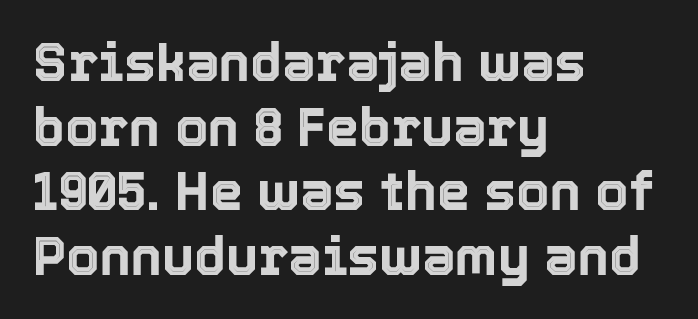
The image shows 53 px text type, upright; set left-aligned, line spacing 1.22x, normal letter spacing, not underlined; a medium x-height.
